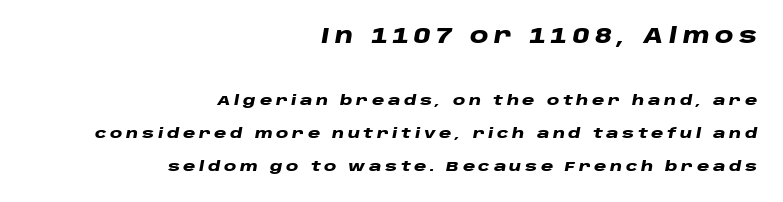
The image shows 21 px bold type, italic (leaning right); set right-aligned, loose line spacing (2.38x), unusually wide letter spacing (+0.26 em), not underlined; the first (top) block is 1.5x larger.
